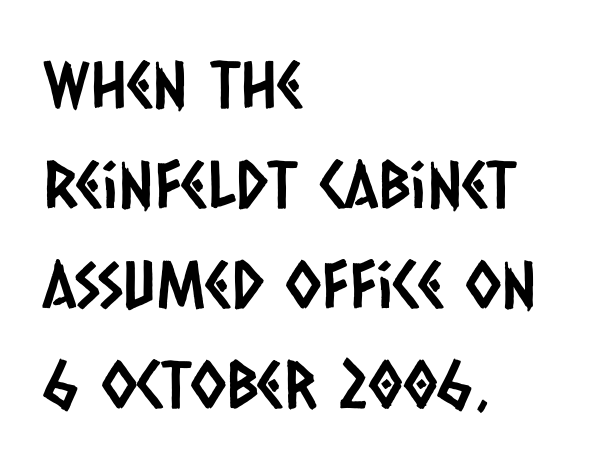
Each word holds together tightly as a unit, with standard inter-letter gaps. A sans-serif font was chosen for this passage. Spacing verdict: proportional, widths tailored to each character. Letters rest on an invisible, unmarked baseline.
